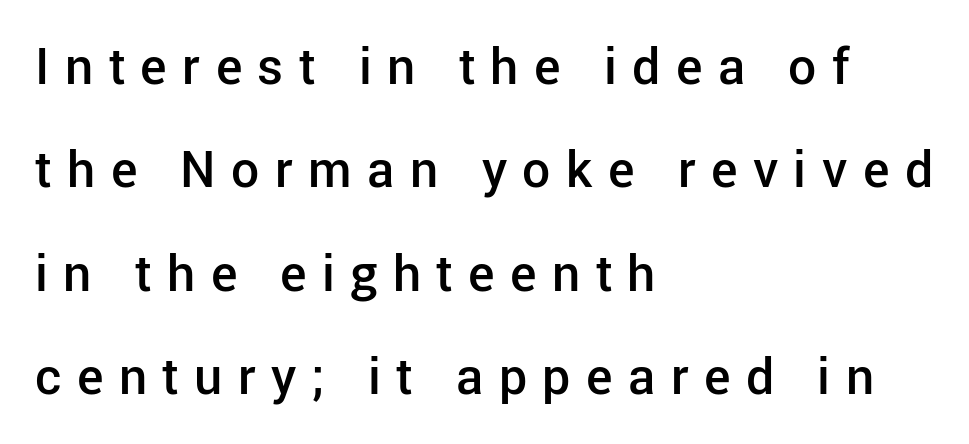
The image shows 50 px semibold sans-serif type, upright; set left-aligned, loose line spacing (2.07x), unusually wide letter spacing (+0.31 em), not underlined; low stroke contrast and a medium x-height.
